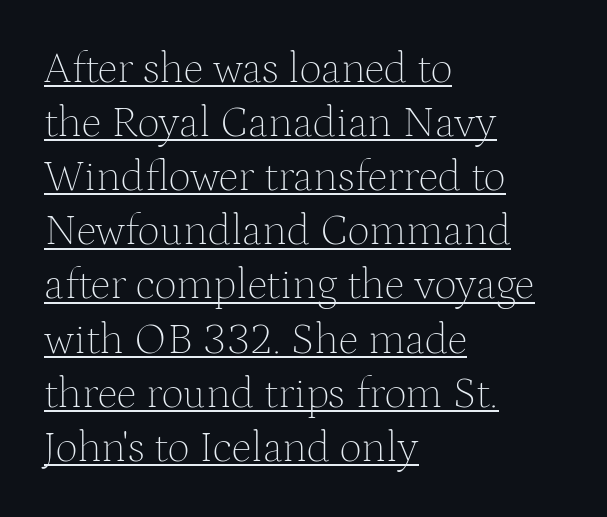
Stem width sits at or under what a default text font uses. Note: serifs present on the glyphs. The letters advance in unequal steps, a hallmark of proportional type. The string is rendered with underlining switched on.
